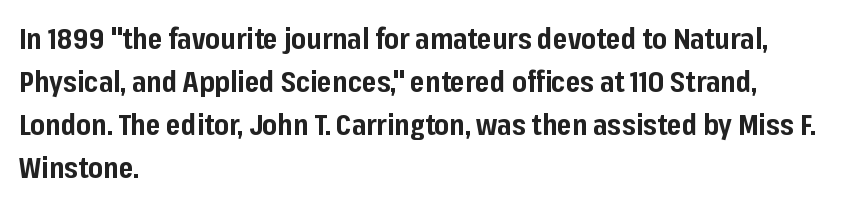
{"serif": "no", "italic": "no", "bold": "yes", "weight": "bold", "width": "normal", "stroke_contrast": "low", "x_height": "medium", "monospaced": "no", "underline": "no", "align": "left", "line_spacing": "normal", "line_spacing_ratio": 1.54, "letter_spacing": "normal", "letter_spacing_em": 0.0, "glyph_px": 28}
